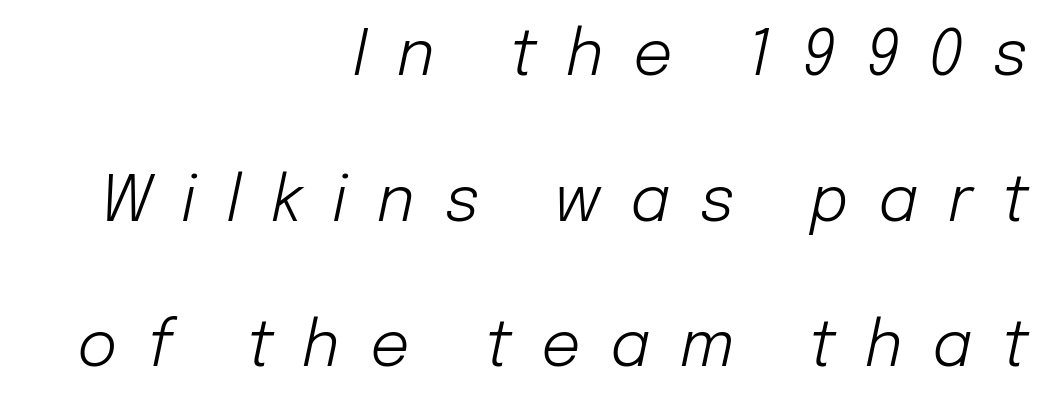
The image shows 62 px light type, italic (leaning right); set right-aligned, loose line spacing (2.35x), unusually wide letter spacing (+0.48 em), not underlined; low stroke contrast and a medium x-height.
